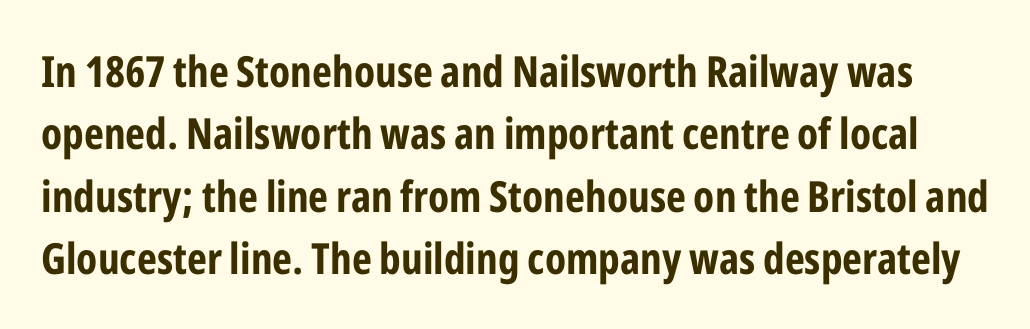
Does the weight exceed regular? Yes, all the way to bold. The string is rendered with underlining switched off. There is no visible air inserted between adjacent glyphs. Is there much room between lines? A standard amount, neither cramped nor airy. When letters stand straight like this, we call the style roman or upright. These lines are rendered in a variable-pitch font.
